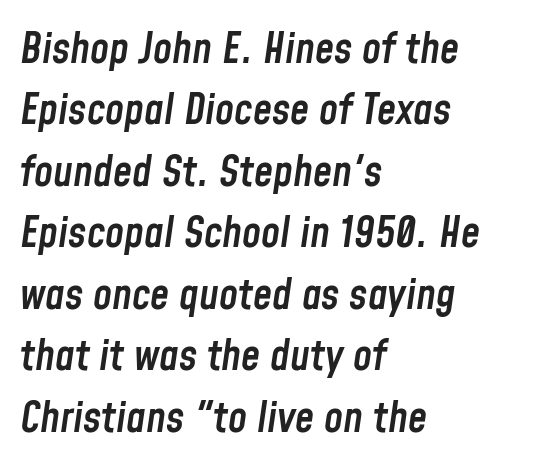
The image shows 43 px semibold, condensed type, italic (leaning right); set left-aligned, normal line spacing (1.43x), normal letter spacing, not underlined; low stroke contrast and a medium x-height.
